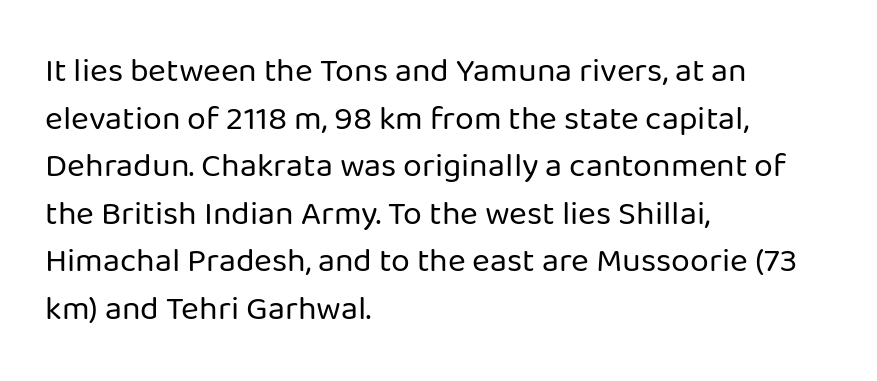
{"serif": "no", "italic": "no", "bold": "no", "weight": "regular", "width": "normal", "stroke_contrast": "low", "x_height": "medium", "monospaced": "no", "underline": "no", "align": "left", "line_spacing": "normal", "line_spacing_ratio": 1.4, "letter_spacing": "normal", "letter_spacing_em": 0.0, "glyph_px": 34}
